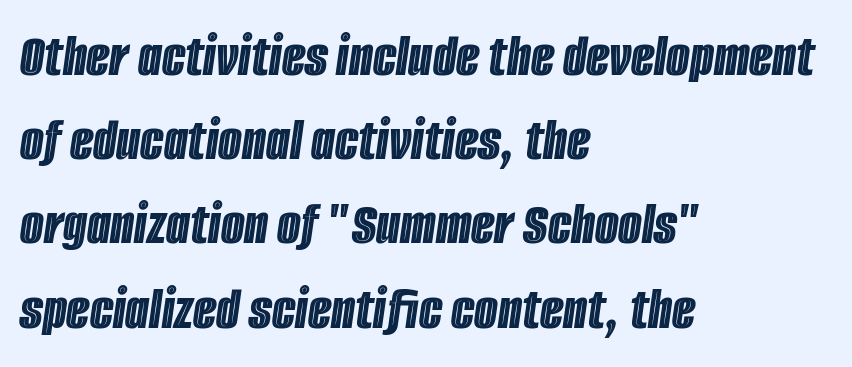
The image shows 61 px condensed type, italic (leaning right); set left-aligned, normal line spacing (1.38x), normal letter spacing, not underlined; a large x-height.
